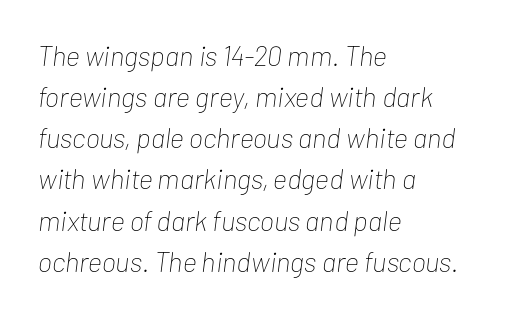
Is there much room between lines? A standard amount, neither cramped nor airy. The letters are slanted; this is an italic face. Check under the words: just untouched page. There is no visible air inserted between adjacent glyphs.
